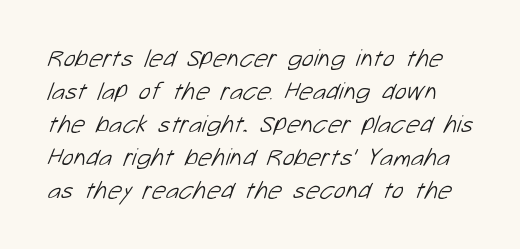
Look at the tracking — it's just the regular setting, nothing added. The strokes carry an ordinary text weight at most. Rows of type keep a routine distance in the vertical direction. A bare baseline throughout the passage.
